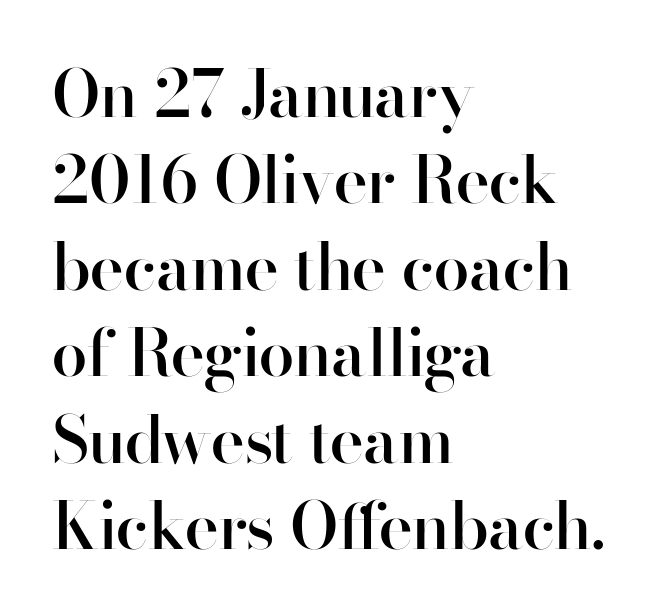
This is moderately heavy type, rendered in semibold. You could call the tracking neutral — neither tight nor loose. Horizontal alignment here is leftward, the default for most running prose. Is this a fixed-width face? No — the glyphs have proportional, varying widths. Quick note: underline off.
